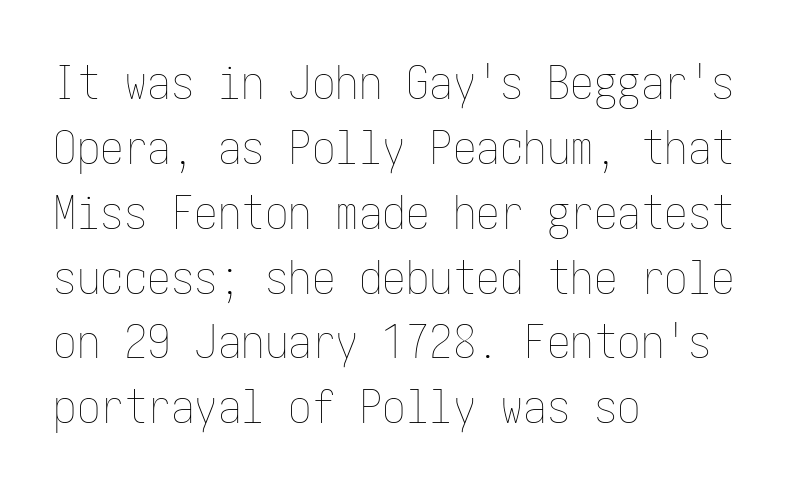
Each new line begins a customary step beneath the previous one. Posture: vertical. All the whitespace from short lines collects on the right. Clear beneath every line of the passage. Does extra space separate the letters? No, they use regular spacing.
